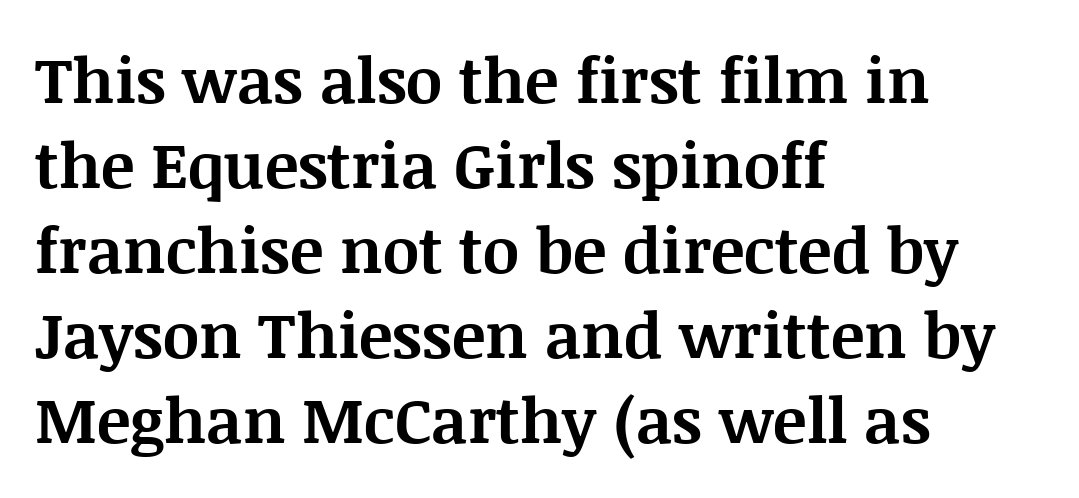
{"serif": "yes", "italic": "no", "bold": "yes", "weight": "bold", "width": "normal", "stroke_contrast": "medium", "x_height": "large", "monospaced": "no", "underline": "no", "align": "left", "line_spacing": "normal", "line_spacing_ratio": 1.35, "letter_spacing": "normal", "letter_spacing_em": 0.0, "glyph_px": 63}
